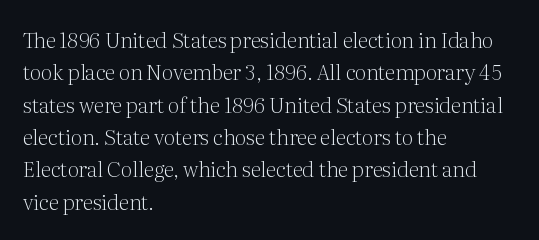
The image shows 21 px text type, upright; set left-aligned, normal line spacing (1.54x), normal letter spacing, not underlined.
